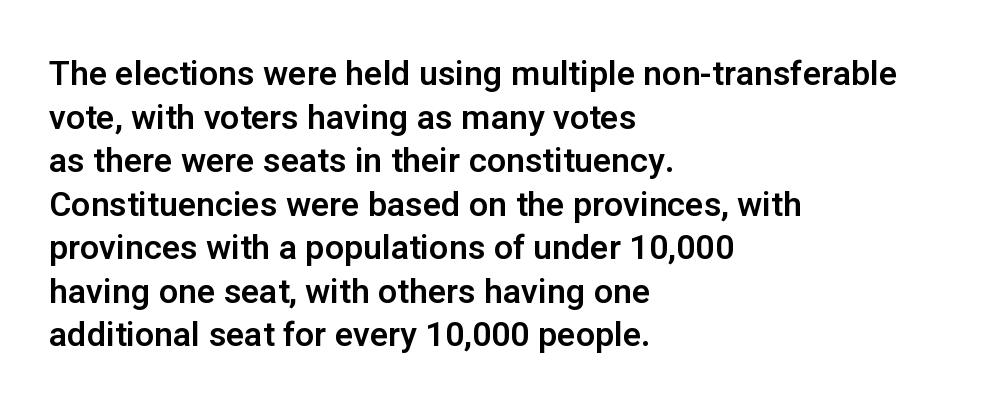
Q: Is the text italic (slanted)? A: No, it is upright.
Q: Is the typeface a serif or a sans-serif typeface? A: Sans-serif.
Q: Is the text underlined? A: No.
Q: How is the paragraph aligned? A: Left-aligned.
Q: Is the spacing between letters normal or unusually wide? A: Normal.
Q: Is the spacing between lines tight, normal or loose? A: Normal.
Q: Width (condensed, normal, or wide)? A: Normal.
Q: Stroke contrast? A: Low.
Q: x-height? A: Medium.
Q: Monospaced? A: No.
